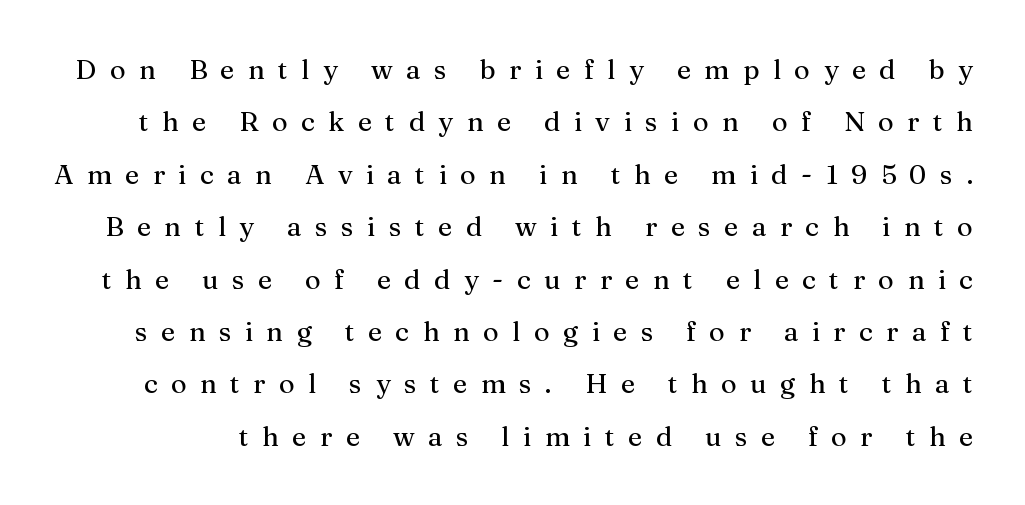
The image shows 27 px text type, upright; set loose line spacing (1.94x), unusually wide letter spacing (+0.5 em), not underlined.
